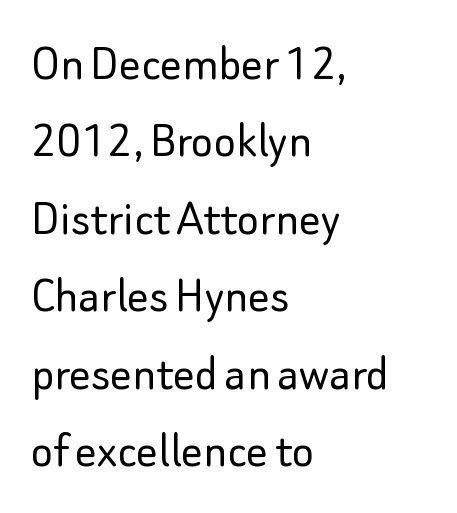
Reading down the block, your eye returns to a fixed left position each line. Honestly, the letter spacing is just normal — you wouldn't notice it. The baseline area is clear. Stroke mass is kept to a normal reading level or below. This sample keeps an unexceptional amount of space between lines.
